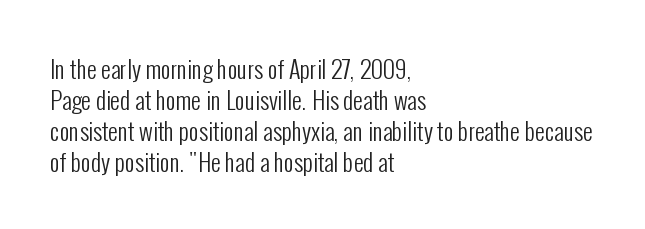
Q: Is the text bold? A: No.
Q: Is the text italic (slanted)? A: No, it is upright.
Q: Is the text underlined? A: No.
Q: How is the paragraph aligned? A: Left-aligned.
Q: Is the spacing between letters normal or unusually wide? A: Normal.
Q: Is the spacing between lines tight, normal or loose? A: Normal.
